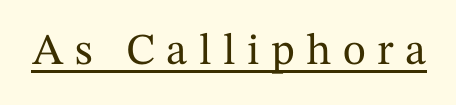
Q: Is the text italic (slanted)? A: No, it is upright.
Q: Is the typeface a serif or a sans-serif typeface? A: Serif.
Q: Is the text underlined? A: Yes.
Q: Is the spacing between letters normal or unusually wide? A: Unusually wide.
Q: Width (condensed, normal, or wide)? A: Normal.
Q: Stroke contrast? A: Medium.
Q: x-height? A: Medium.
Q: Monospaced? A: No.
